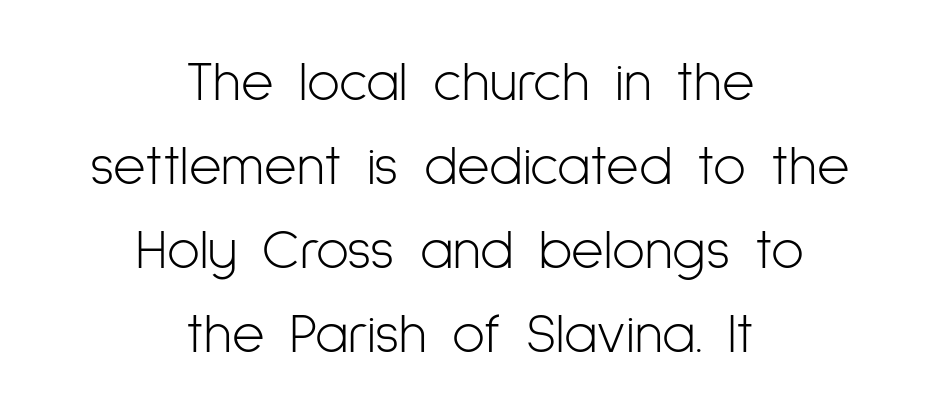
Q: Is the text bold? A: No.
Q: Is the text italic (slanted)? A: No, it is upright.
Q: Is the typeface a serif or a sans-serif typeface? A: Sans-serif.
Q: Is the text underlined? A: No.
Q: How is the paragraph aligned? A: Centered.
Q: Is the spacing between letters normal or unusually wide? A: Normal.
Q: Is the spacing between lines tight, normal or loose? A: Normal.
Q: Width (condensed, normal, or wide)? A: Condensed.
Q: Stroke contrast? A: Low.
Q: x-height? A: Medium.
Q: Monospaced? A: No.
